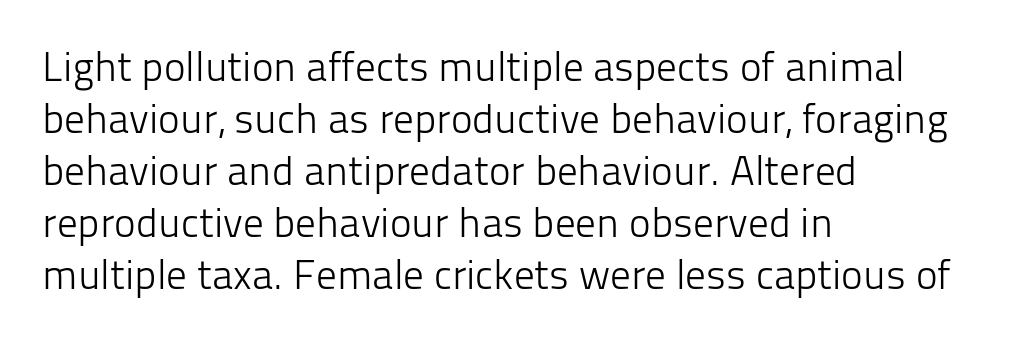
{"serif": "no", "italic": "no", "bold": "no", "weight": "light", "width": "normal", "stroke_contrast": "low", "x_height": "medium", "monospaced": "no", "underline": "no", "align": "left", "line_spacing": "normal", "line_spacing_ratio": 1.27, "letter_spacing": "normal", "letter_spacing_em": 0.0, "glyph_px": 41}
